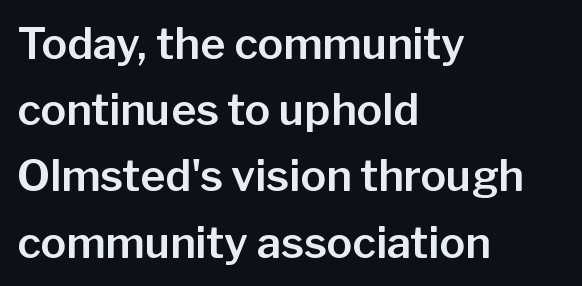
Q: Is the text italic (slanted)? A: No, it is upright.
Q: Is the typeface a serif or a sans-serif typeface? A: Sans-serif.
Q: Is the text underlined? A: No.
Q: How is the paragraph aligned? A: Left-aligned.
Q: Is the spacing between letters normal or unusually wide? A: Normal.
Q: Is the spacing between lines tight, normal or loose? A: Normal.
Q: Width (condensed, normal, or wide)? A: Normal.
Q: Stroke contrast? A: Low.
Q: x-height? A: Medium.
Q: Monospaced? A: No.
